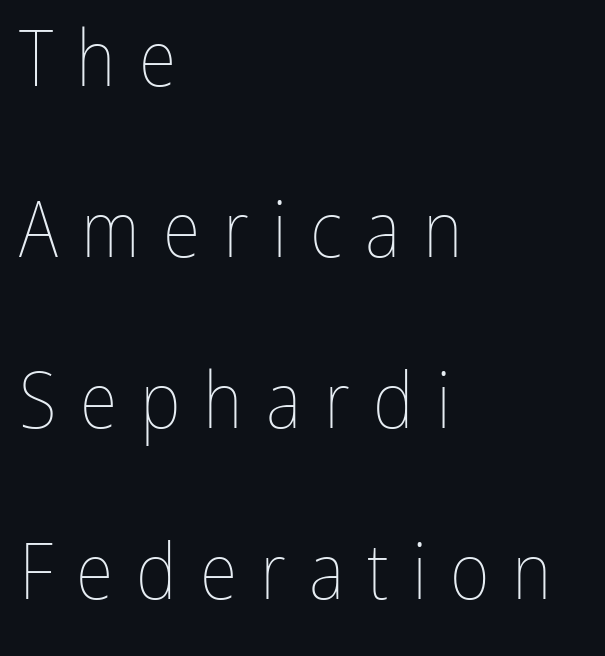
Is the type heavy? It reads as light-to-regular instead. Loosely led — the rows are spread out. Designer's note — italics off, roman on. The rendering uses natural spacing where letterforms have individual widths. Short and long lines alike share a common starting point at left. Characters follow at a spacing far wider than the type designer built in.
